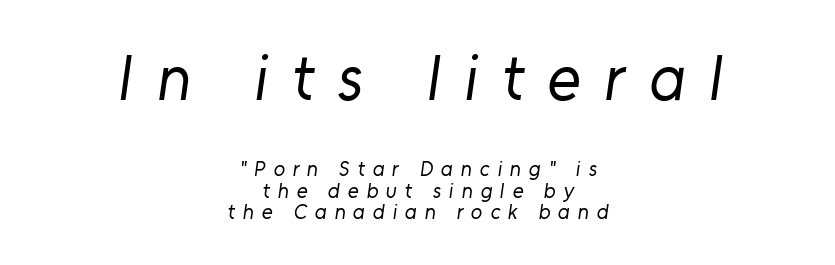
The image shows 64 px regular-weight sans-serif type; set centered, tight line spacing (1.03x), unusually wide letter spacing (+0.37 em), not underlined; the first (top) block is 3.05x larger; low stroke contrast and a medium x-height.
